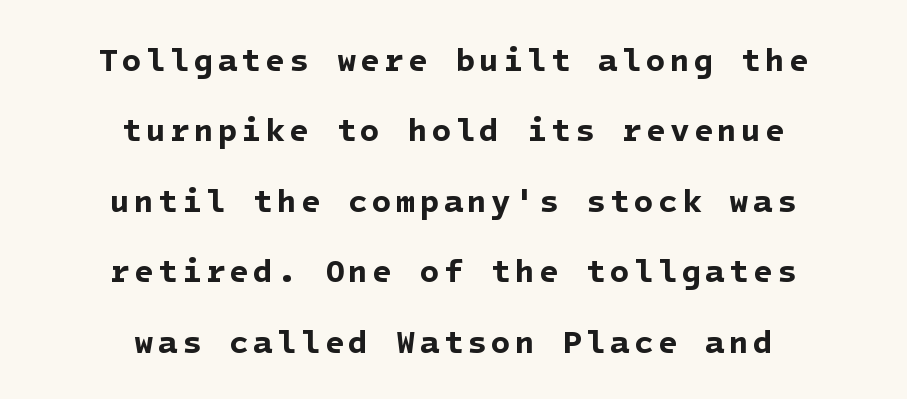
The image shows 32 px bold sans-serif type; set centered, loose line spacing (2.2x), not underlined; low stroke contrast and a medium x-height.
